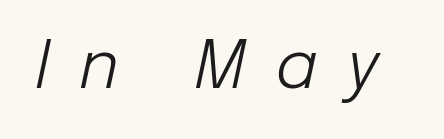
The image shows 66 px light type, italic (leaning right); set unusually wide letter spacing (+0.44 em), not underlined; low stroke contrast and a medium x-height.
